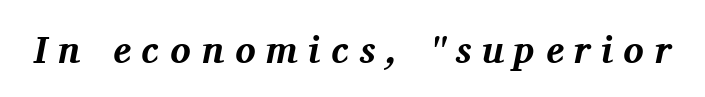
Q: Is the text bold? A: Yes.
Q: Is the text italic (slanted)? A: Yes, it leans right by about 11 degrees.
Q: Is the typeface a serif or a sans-serif typeface? A: Serif.
Q: Is the text underlined? A: No.
Q: Is the spacing between letters normal or unusually wide? A: Unusually wide.
Q: Width (condensed, normal, or wide)? A: Normal.
Q: Stroke contrast? A: Medium.
Q: x-height? A: Medium.
Q: Monospaced? A: No.
